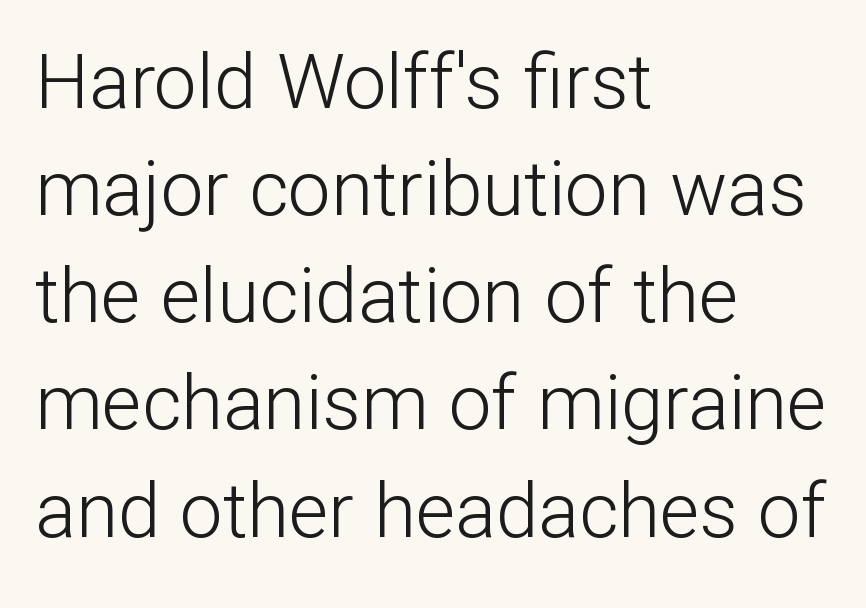
{"serif": "no", "italic": "no", "bold": "no", "weight": "light", "width": "normal", "stroke_contrast": "low", "x_height": "medium", "monospaced": "no", "underline": "no", "align": "left", "line_spacing": "normal", "line_spacing_ratio": 1.41, "letter_spacing": "normal", "letter_spacing_em": 0.0, "glyph_px": 76}
